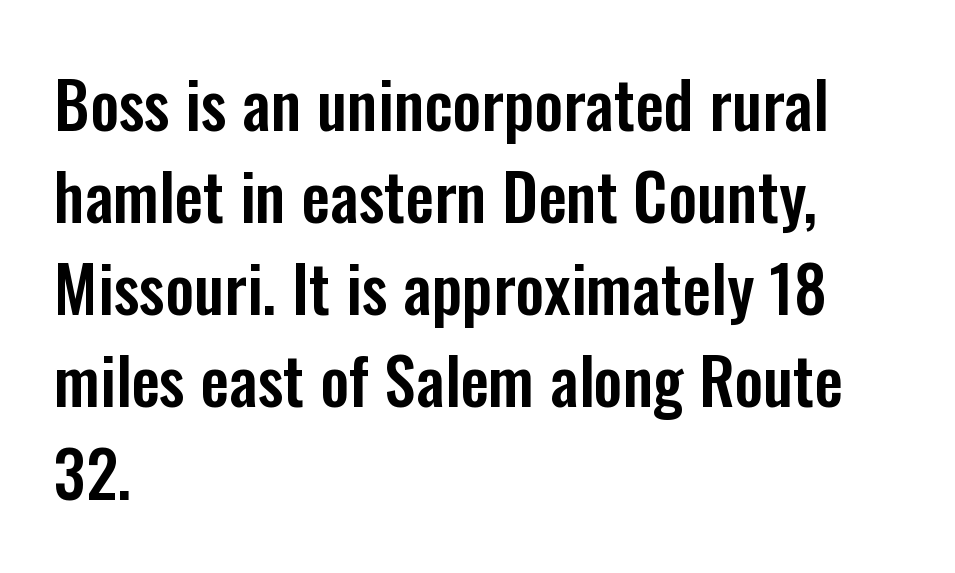
Italic: no, the glyphs are upright roman. Varying glyph widths throughout — classic text-font behaviour. What stands out about the letter spacing? Nothing — it is the standard amount. A student would call this left alignment; a typographer would say flush left, rag right.
